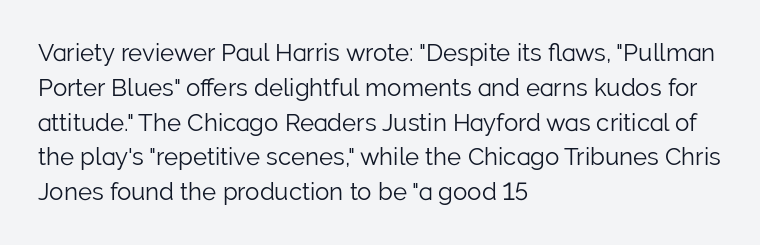
The image shows 24 px text type, upright; set left-aligned, normal line spacing (1.45x), normal letter spacing, not underlined.
